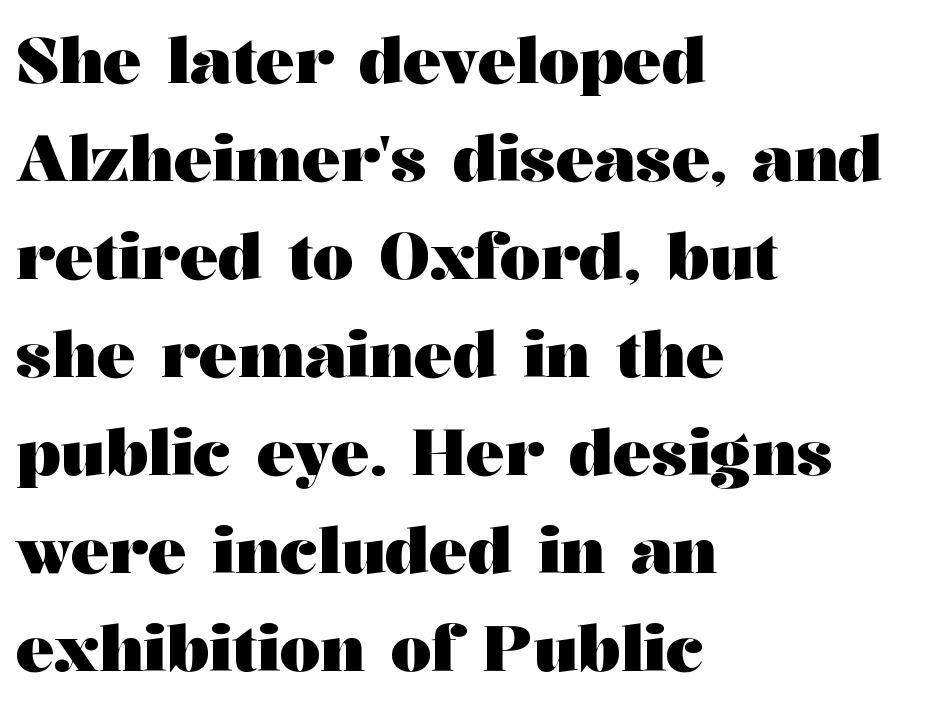
Q: Is the text bold? A: Yes.
Q: Is the text italic (slanted)? A: No, it is upright.
Q: Is the typeface a serif or a sans-serif typeface? A: Serif.
Q: Is the text underlined? A: No.
Q: How is the paragraph aligned? A: Left-aligned.
Q: Is the spacing between letters normal or unusually wide? A: Normal.
Q: Is the spacing between lines tight, normal or loose? A: Normal.
Q: Width (condensed, normal, or wide)? A: Wide.
Q: Stroke contrast? A: Medium.
Q: x-height? A: Medium.
Q: Monospaced? A: No.
